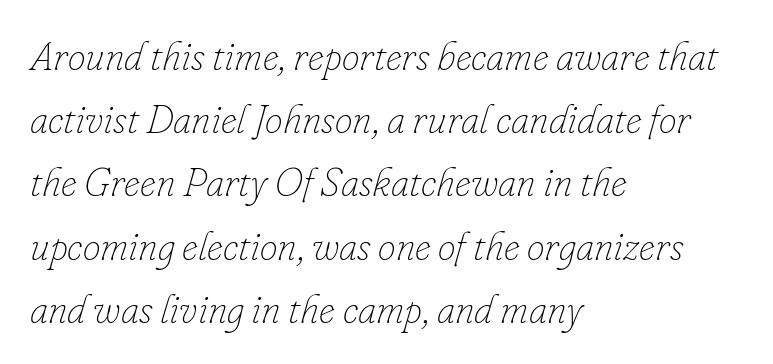
Nothing unusual about the tracking: characters are spaced as the font intends. Quick note: underline off. In CSS terms this would be text-align: left. Weight: regular or lighter. The text carries the slant typical of an italic or oblique font.
